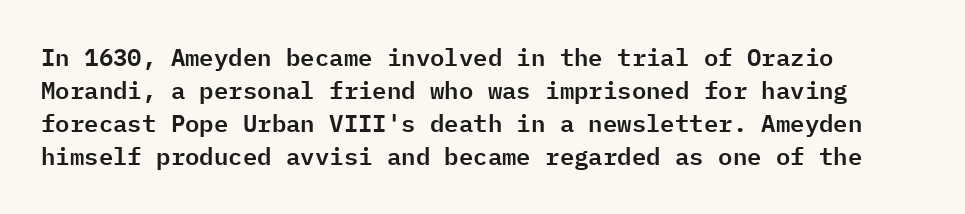
Q: Is the text italic (slanted)? A: No, it is upright.
Q: Is the text underlined? A: No.
Q: How is the paragraph aligned? A: Left-aligned.
Q: Is the spacing between letters normal or unusually wide? A: Normal.
Q: Is the spacing between lines tight, normal or loose? A: Normal.
